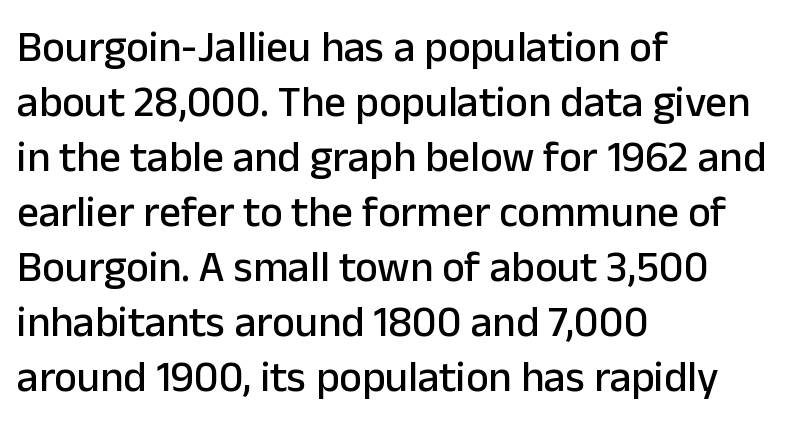
The image shows 43 px sans-serif type, upright; set left-aligned, normal line spacing (1.28x), normal letter spacing, not underlined; low stroke contrast and a medium x-height.
